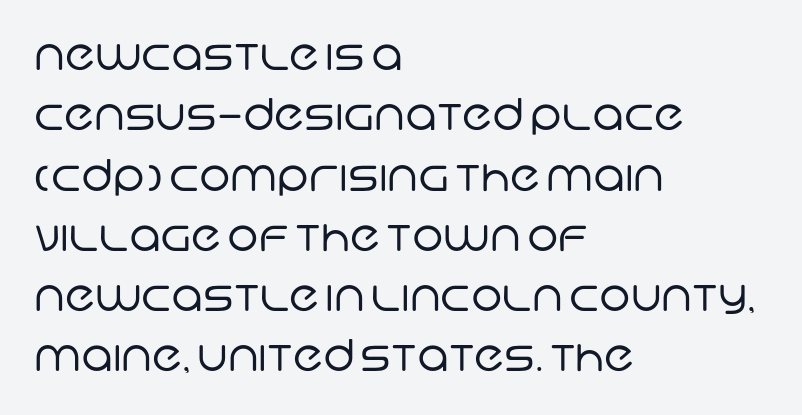
Q: Is the text bold? A: No.
Q: Is the typeface a serif or a sans-serif typeface? A: Sans-serif.
Q: Is the text underlined? A: No.
Q: How is the paragraph aligned? A: Left-aligned.
Q: Is the spacing between letters normal or unusually wide? A: Normal.
Q: Is the spacing between lines tight, normal or loose? A: Normal.
Q: Width (condensed, normal, or wide)? A: Normal.
Q: Stroke contrast? A: Low.
Q: x-height? A: Large.
Q: Monospaced? A: No.
